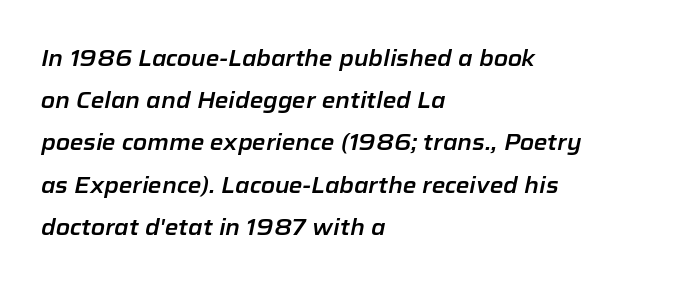
The image shows 22 px text type, italic (leaning right); set left-aligned, loose line spacing (1.92x), normal letter spacing, not underlined.
